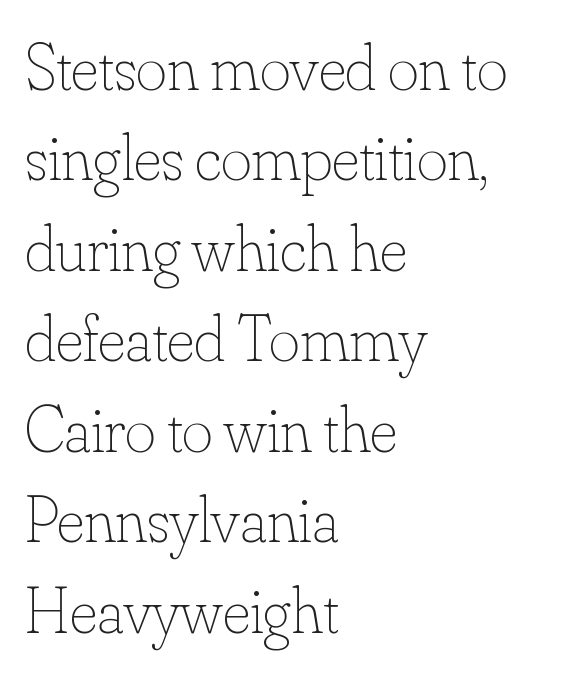
Where is the straight margin? On the left. Note the varied advance widths — an 'i' is clearly narrower than an 'm'. Leading: standard. The zone under the glyphs is completely vacant.
